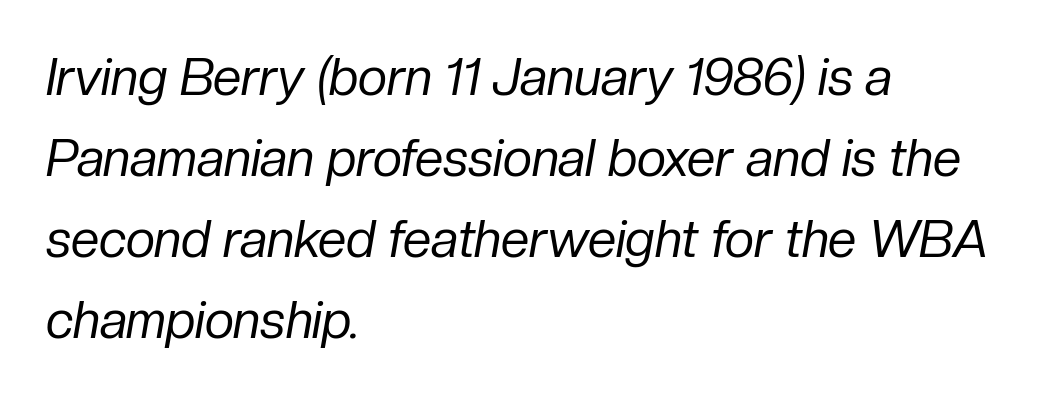
The image shows 51 px regular-weight type, italic (leaning right); set left-aligned, normal line spacing (1.59x), normal letter spacing, not underlined; low stroke contrast and a medium x-height.
